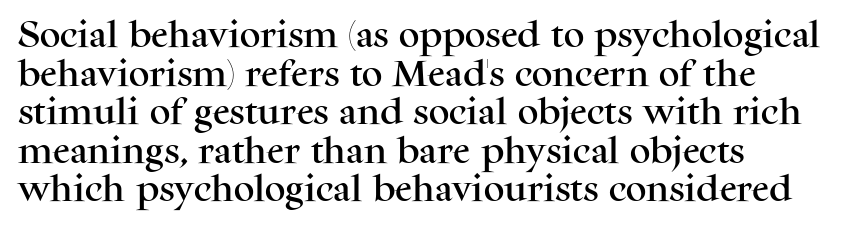
The image shows 29 px serif type, upright; set left-aligned, normal line spacing (1.33x), normal letter spacing, not underlined; medium stroke contrast and a medium x-height.
